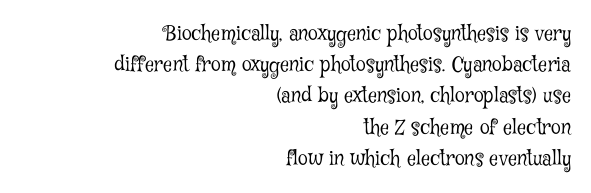
Q: Is the text bold? A: No.
Q: Is the text italic (slanted)? A: No, it is upright.
Q: Is the text underlined? A: No.
Q: How is the paragraph aligned? A: Right-aligned.
Q: Is the spacing between letters normal or unusually wide? A: Normal.
Q: Is the spacing between lines tight, normal or loose? A: Normal.
